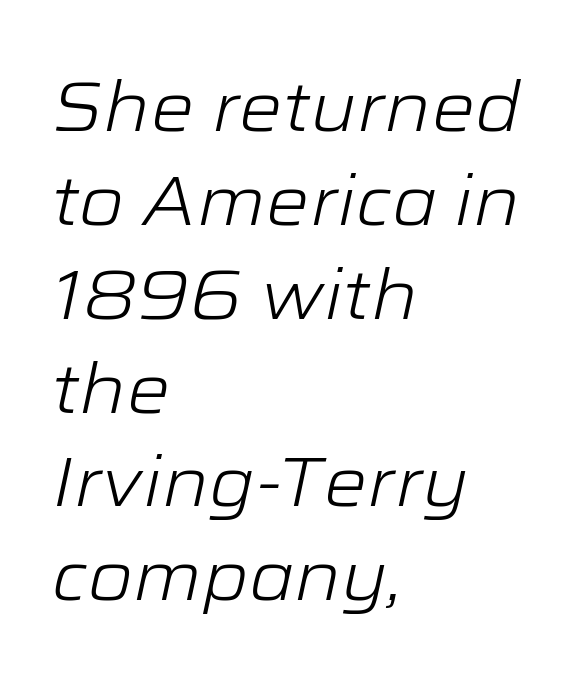
Q: Is the text bold? A: No.
Q: Is the text italic (slanted)? A: Yes, it leans right by about 12 degrees.
Q: Is the text underlined? A: No.
Q: How is the paragraph aligned? A: Left-aligned.
Q: Is the spacing between letters normal or unusually wide? A: Normal.
Q: Is the spacing between lines tight, normal or loose? A: Normal.
Q: Width (condensed, normal, or wide)? A: Wide.
Q: Stroke contrast? A: Low.
Q: x-height? A: Medium.
Q: Monospaced? A: No.
